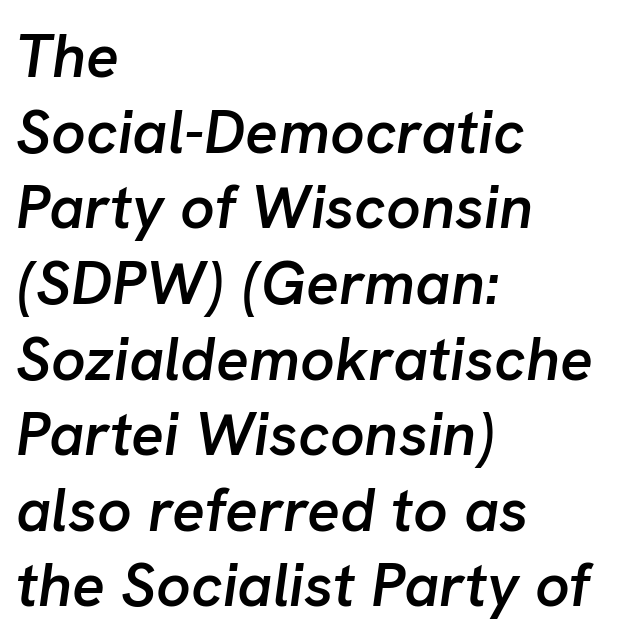
The face used here is proportionally spaced, like ordinary book or web type. Caption: standard tracking, unaltered. The lines in this sample share a left origin and differ only in where they stop. Caption: semibold face, moderately heavy strokes.
